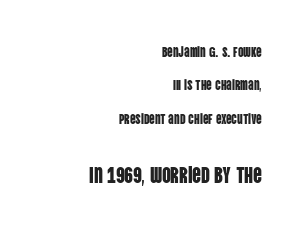
This sample trades compactness for vertical openness between lines. Characters follow at the spacing the type designer built in. The zone under the glyphs is completely vacant. Italic? Not at all — the glyphs are vertical. A flush-right, rag-left setting is used for this passage.
